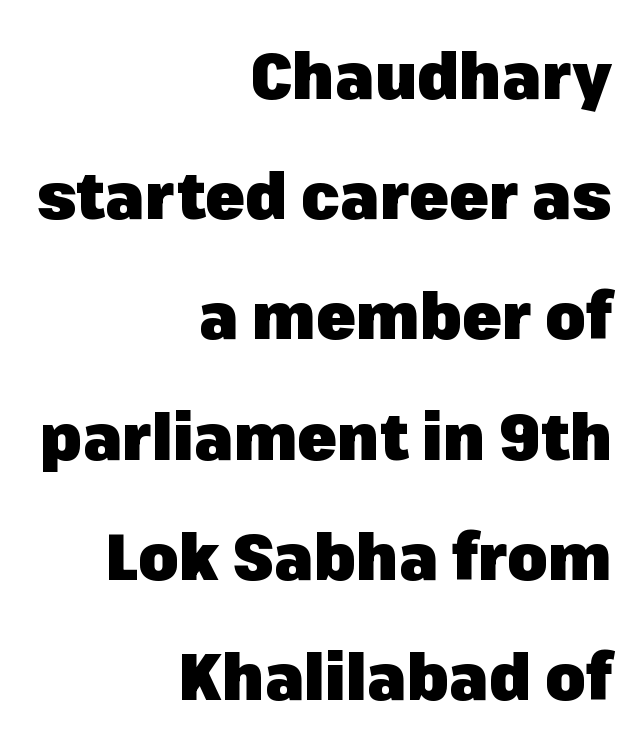
The image shows 65 px heavy sans-serif type, upright; set right-aligned, line spacing 1.85x, normal letter spacing, not underlined; low stroke contrast and a medium x-height.
